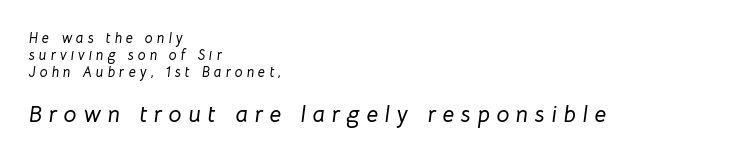
Small over large — that's the arrangement of the two blocks here. The ragged edge is on the right, which tells us the setting is flush left. The passage shown leans; its letterforms are oblique. The strip under each line holds only bare page. Observe the wide spacing: letters keep a clear distance from each other.
